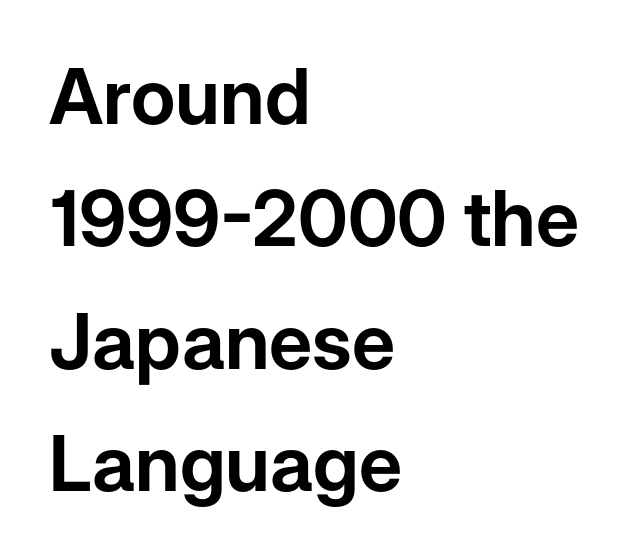
{"serif": "no", "italic": "no", "width": "normal", "stroke_contrast": "low", "x_height": "medium", "monospaced": "no", "underline": "no", "align": "left", "line_spacing": "normal", "line_spacing_ratio": 1.59, "letter_spacing": "normal", "letter_spacing_em": 0.0, "glyph_px": 77}
